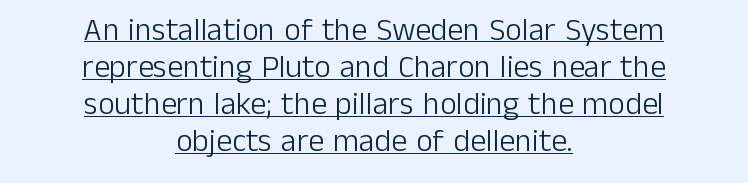
No letter is thick-stroked: the sample isn't bold. Standard letterfit; no display-style spreading of the glyphs. If you drew a line through each stem, it would be perfectly vertical. The passage shown is underscored from start to finish. A typesetter would call this proportional, since set widths differ per character.
